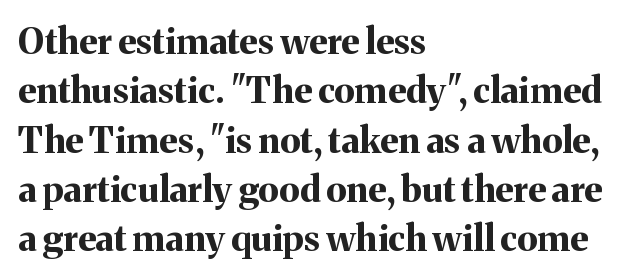
This sample uses a serif face. Left-aligned paragraph, ragged on the right. The block of text has a typical density, with ordinary space between rows. The glyphs are unaccompanied by any horizontal stroke below them. Character widths vary here, with narrow letters taking less room than wide ones. Upright lettering throughout.
